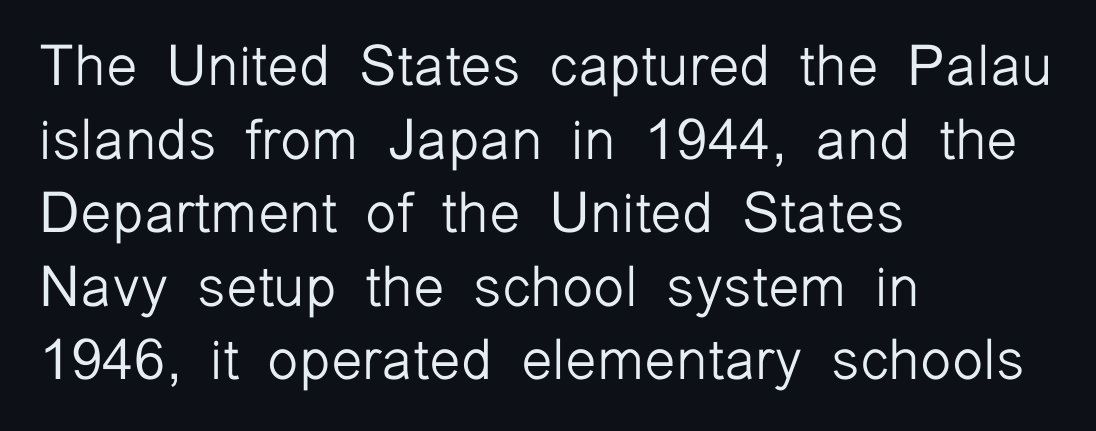
{"serif": "no", "italic": "no", "bold": "no", "weight": "light", "width": "normal", "stroke_contrast": "low", "x_height": "medium", "monospaced": "no", "underline": "no", "align": "left", "line_spacing": "normal", "line_spacing_ratio": 1.29, "letter_spacing": "normal", "letter_spacing_em": 0.0, "glyph_px": 57}
